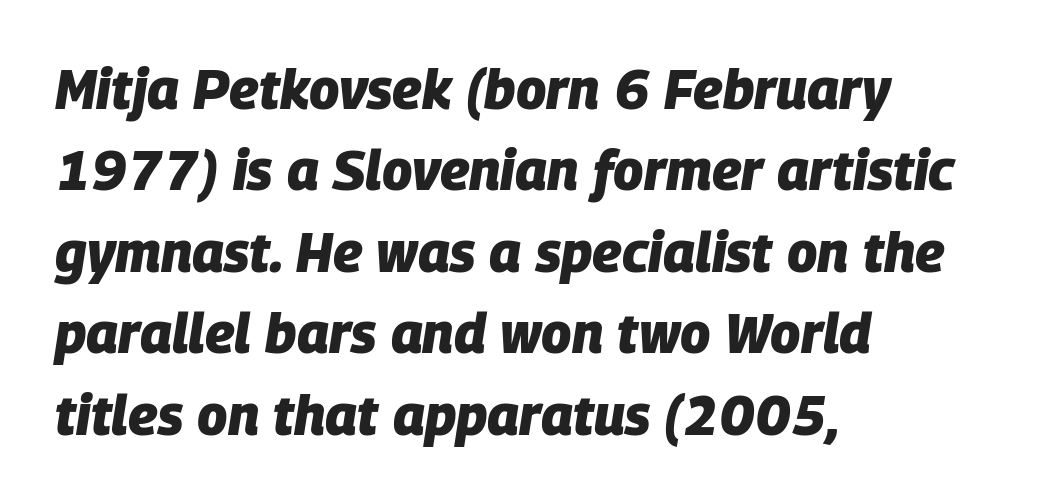
The string is rendered with underlining switched off. Looking at the ascenders, they clearly lean. Which margin do the lines hug? The left one — the right edge is uneven. Each glyph is drawn with heavy, bold strokes. Looks like regular typesetting: each glyph gets only the width it needs.
